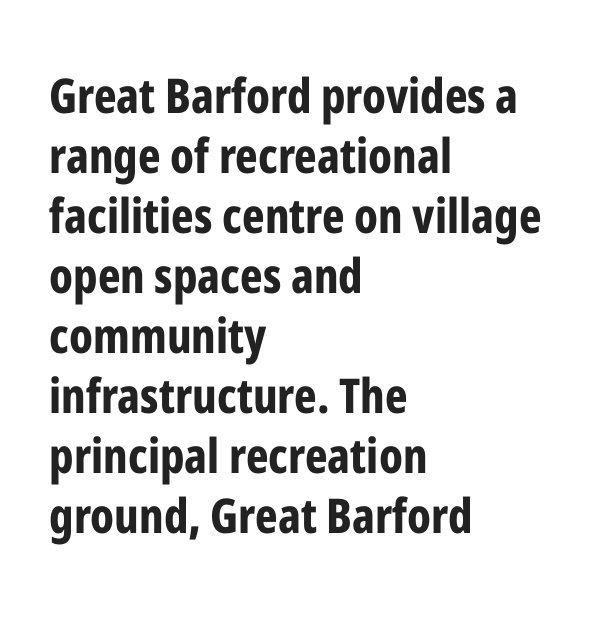
Q: Is the text bold? A: Yes.
Q: Is the text italic (slanted)? A: No, it is upright.
Q: Is the typeface a serif or a sans-serif typeface? A: Sans-serif.
Q: Is the text underlined? A: No.
Q: How is the paragraph aligned? A: Left-aligned.
Q: Is the spacing between letters normal or unusually wide? A: Normal.
Q: Is the spacing between lines tight, normal or loose? A: Normal.
Q: Width (condensed, normal, or wide)? A: Condensed.
Q: Stroke contrast? A: Low.
Q: x-height? A: Medium.
Q: Monospaced? A: No.
